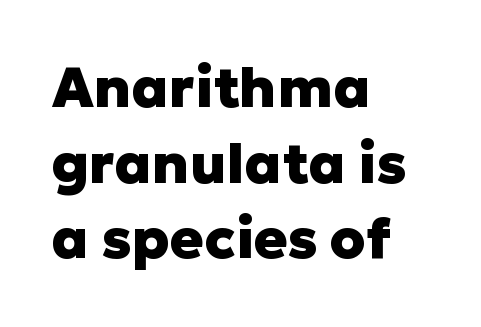
{"serif": "no", "italic": "no", "bold": "yes", "weight": "heavy", "width": "normal", "stroke_contrast": "low", "x_height": "medium", "monospaced": "no", "underline": "no", "align": "left", "line_spacing": "normal", "line_spacing_ratio": 1.35, "letter_spacing": "normal", "letter_spacing_em": 0.0, "glyph_px": 56}
